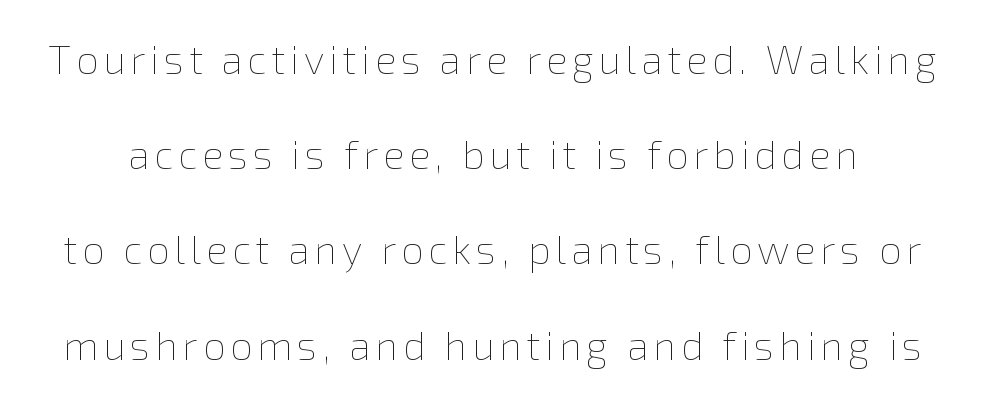
Q: Is the text bold? A: No.
Q: Is the text italic (slanted)? A: No, it is upright.
Q: Is the text underlined? A: No.
Q: Is the spacing between lines tight, normal or loose? A: Loose.
Q: Width (condensed, normal, or wide)? A: Normal.
Q: Stroke contrast? A: Low.
Q: x-height? A: Medium.
Q: Monospaced? A: No.
